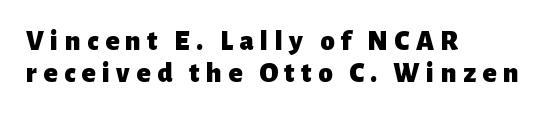
The image shows 29 px heavy sans-serif type, upright; set left-aligned, tight line spacing (1.1x), unusually wide letter spacing (+0.22 em), not underlined; low stroke contrast and a medium x-height.
